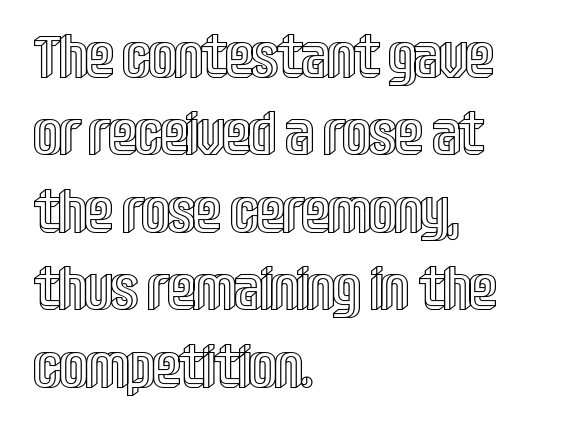
Notice how descenders clear the ascenders below comfortably — that's standard leading. It's the straight-up-and-down kind of type. Plain, unruled lines of type. The rendering keeps characters at their native spacing. If you drew a ruler down the left edge, every line would touch it.
